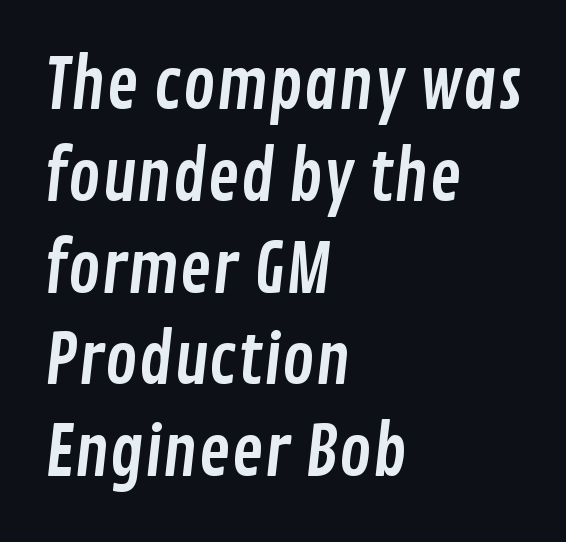
Check under the words: just untouched page. The type is set solid horizontally, with unmodified tracking. To sum up the face: it is a sans, with no serifs. Character widths vary here, with narrow letters taking less room than wide ones.
